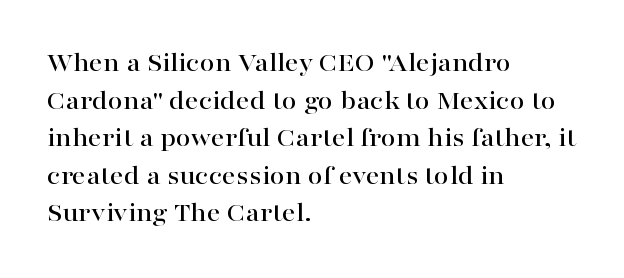
Plain, unruled lines of type. The lines in this sample share a left origin and differ only in where they stop. The specimen reads as upright at a glance. Letter spacing: default. If you measured baseline to baseline, you'd find a middling distance.
